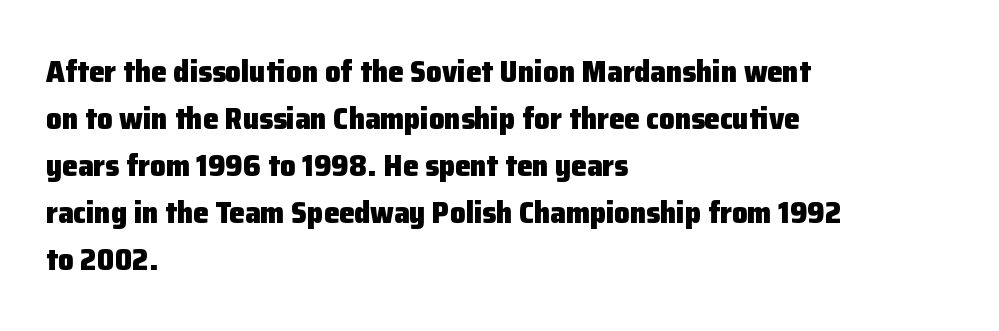
Varying glyph widths throughout — classic text-font behaviour. The typesetting leans heavy: a genuine bold. Regarding serifs, this sample does without them. Style check: upright.
